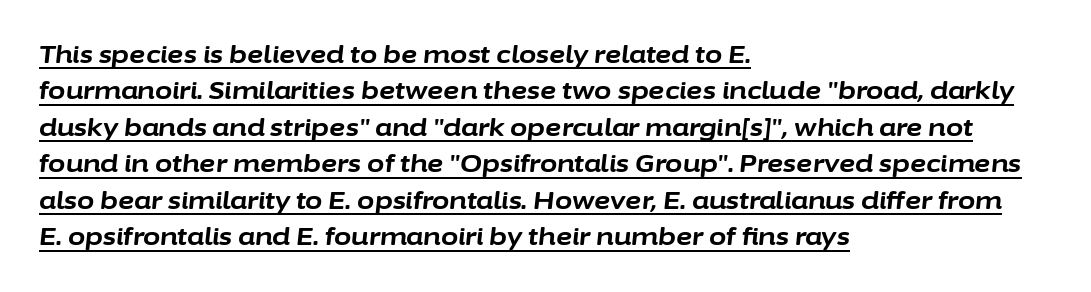
Q: Is the text bold? A: Yes.
Q: Is the text italic (slanted)? A: Yes, it leans right by about 6 degrees.
Q: Is the text underlined? A: Yes.
Q: How is the paragraph aligned? A: Left-aligned.
Q: Is the spacing between letters normal or unusually wide? A: Normal.
Q: Is the spacing between lines tight, normal or loose? A: Normal.
